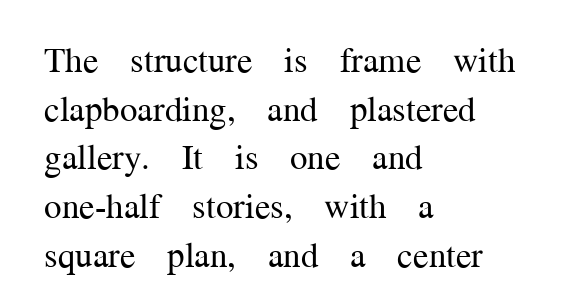
Do the characters align in a grid? No, the font is proportional. Horizontally, the lines are justified to the leading edge only. A clean baseline with only descenders dipping below it. Characters follow at the spacing the type designer built in. The specimen reads as upright at a glance. Evenly set lines give the paragraph a standard silhouette.
